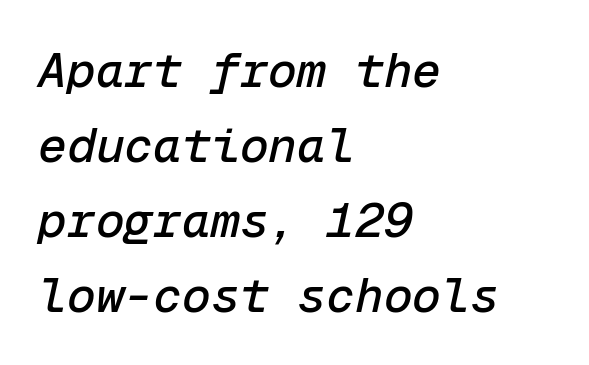
Q: Is the text italic (slanted)? A: Yes, it leans right by about 12 degrees.
Q: Is the text underlined? A: No.
Q: How is the paragraph aligned? A: Left-aligned.
Q: Is the spacing between letters normal or unusually wide? A: Normal.
Q: Is the spacing between lines tight, normal or loose? A: Normal.
Q: Width (condensed, normal, or wide)? A: Normal.
Q: Stroke contrast? A: Low.
Q: x-height? A: Medium.
Q: Monospaced? A: Yes.
